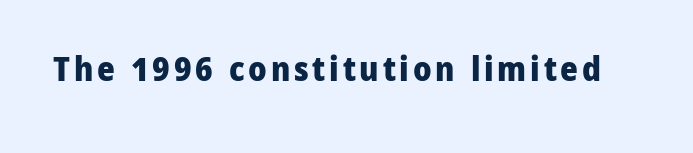
Q: Is the text bold? A: Yes.
Q: Is the text italic (slanted)? A: No, it is upright.
Q: Is the typeface a serif or a sans-serif typeface? A: Sans-serif.
Q: Is the text underlined? A: No.
Q: Width (condensed, normal, or wide)? A: Normal.
Q: Stroke contrast? A: Low.
Q: x-height? A: Medium.
Q: Monospaced? A: No.
